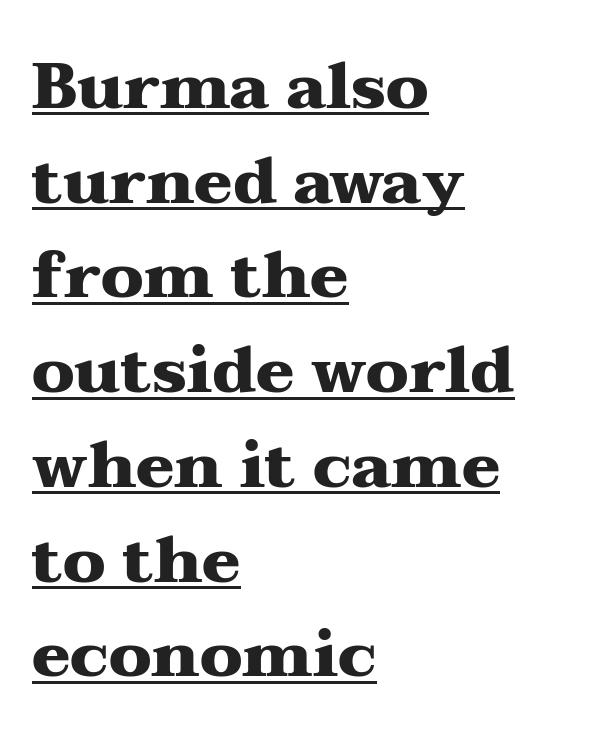
The image shows 64 px heavy, wide serif type, upright; set left-aligned, normal line spacing (1.48x), normal letter spacing, underlined; medium stroke contrast and a medium x-height.
